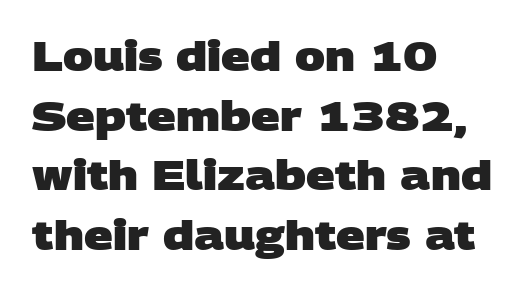
{"serif": "no", "bold": "yes", "weight": "heavy", "width": "wide", "stroke_contrast": "low", "x_height": "large", "monospaced": "no", "underline": "no", "align": "left", "line_spacing": "normal", "line_spacing_ratio": 1.49, "letter_spacing": "normal", "letter_spacing_em": 0.0, "glyph_px": 40}
